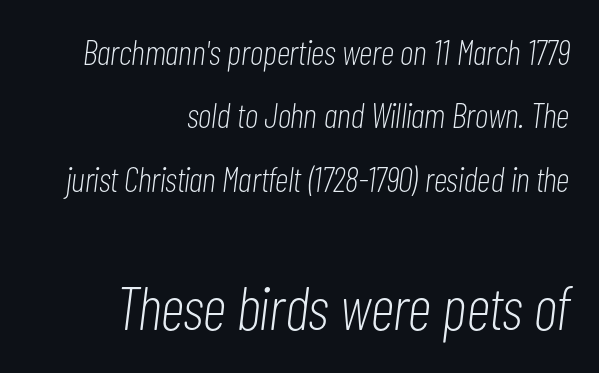
{"italic": "yes", "lean": "right", "slant_degrees": 7, "bold": "no", "weight": "light", "width": "condensed", "stroke_contrast": "low", "x_height": "medium", "monospaced": "no", "underline": "no", "align": "right", "line_spacing_ratio": 1.81, "letter_spacing": "normal", "letter_spacing_em": 0.0, "larger_block": "second", "size_ratio": 1.74, "glyph_px": 61}
